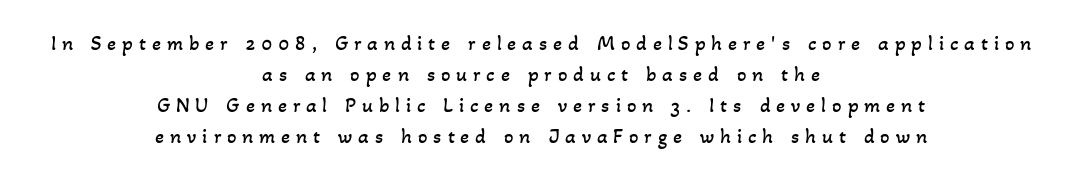
The image shows 21 px text type; set centered, normal line spacing (1.48x), unusually wide letter spacing (+0.28 em), not underlined.
